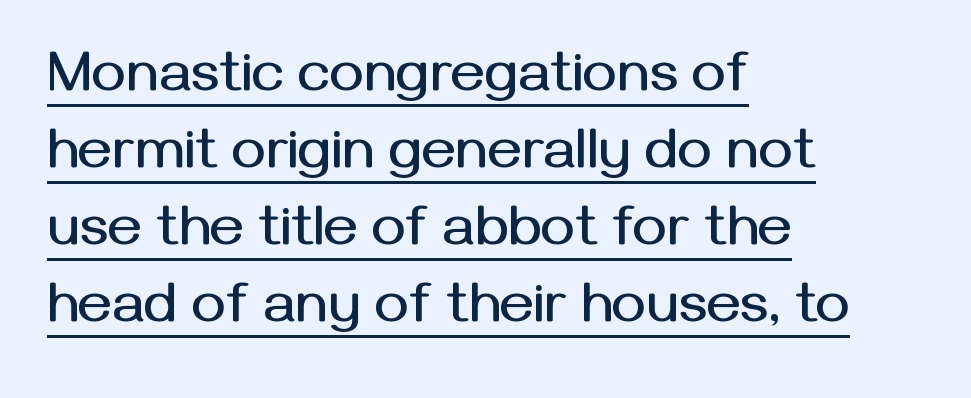
Grotesque or geometric, the face here clearly has no serifs. Left-aligned paragraph, ragged on the right. In terms of letterspacing, this is plain default setting. The rendering uses natural spacing where letterforms have individual widths. Regular leading. Upright lettering throughout.
